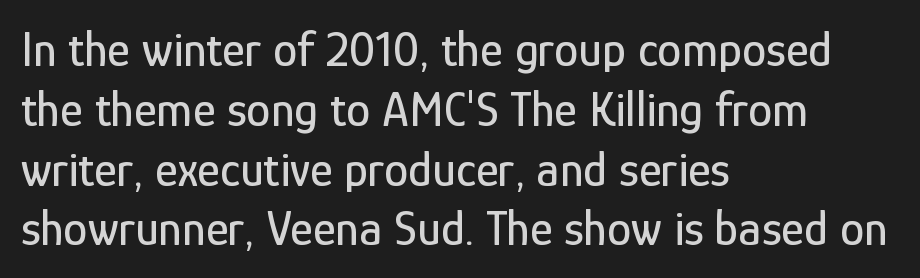
{"serif": "no", "italic": "no", "width": "condensed", "stroke_contrast": "low", "x_height": "medium", "monospaced": "no", "underline": "no", "align": "left", "line_spacing_ratio": 1.22, "letter_spacing": "normal", "letter_spacing_em": 0.0, "glyph_px": 49}
